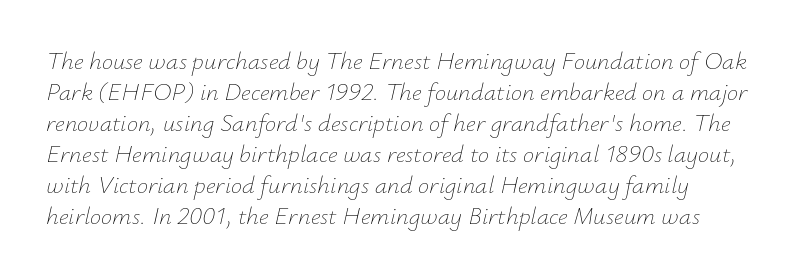
Q: Is the text bold? A: No.
Q: Is the text italic (slanted)? A: Yes, it leans right by about 12 degrees.
Q: Is the text underlined? A: No.
Q: Is the spacing between letters normal or unusually wide? A: Normal.
